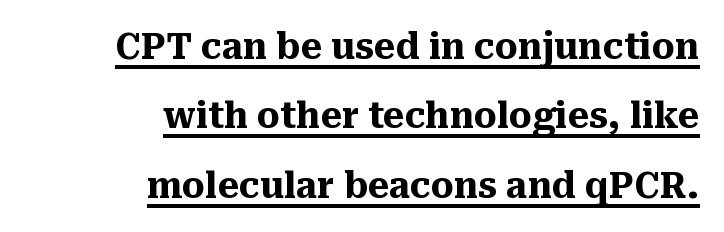
The image shows 36 px heavy serif type, upright; set right-aligned, loose line spacing (1.93x), normal letter spacing, underlined; medium stroke contrast and a medium x-height.
